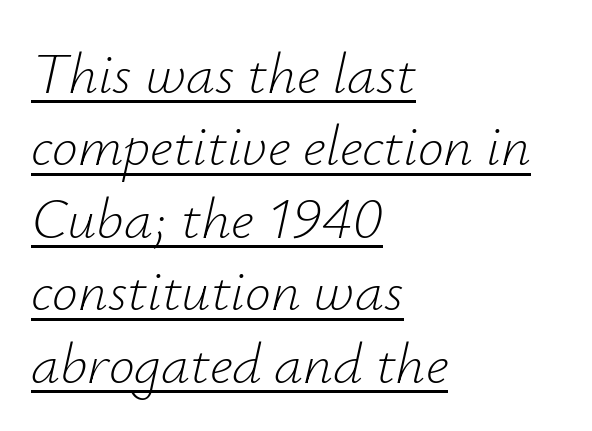
Honestly, the letter spacing is just normal — you wouldn't notice it. Each stroke keeps to a modest, everyday thickness or less. These lines stack with their left ends in a neat column. This sample keeps an unexceptional amount of space between lines. Somebody hit Ctrl+U on this one — the words are underlined.
